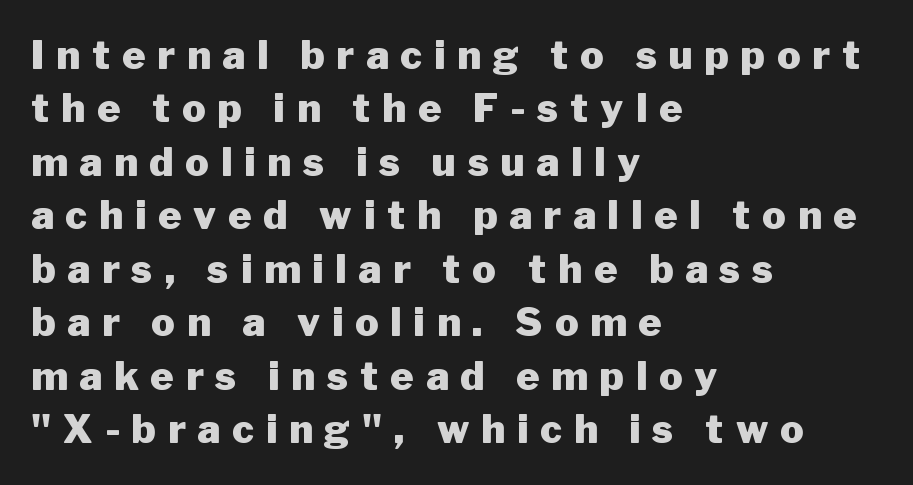
The image shows 39 px heavy sans-serif type, upright; set left-aligned, normal line spacing (1.37x), unusually wide letter spacing (+0.31 em), not underlined; low stroke contrast and a medium x-height.
